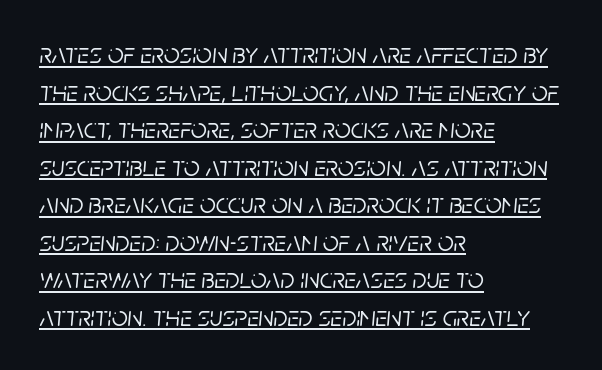
Q: Is the text italic (slanted)? A: Yes, it leans right by about 5 degrees.
Q: Is the text underlined? A: Yes.
Q: How is the paragraph aligned? A: Left-aligned.
Q: Is the spacing between letters normal or unusually wide? A: Normal.
Q: Is the spacing between lines tight, normal or loose? A: Normal.
Q: Width (condensed, normal, or wide)? A: Normal.
Q: Stroke contrast? A: Low.
Q: x-height? A: Large.
Q: Monospaced? A: No.
